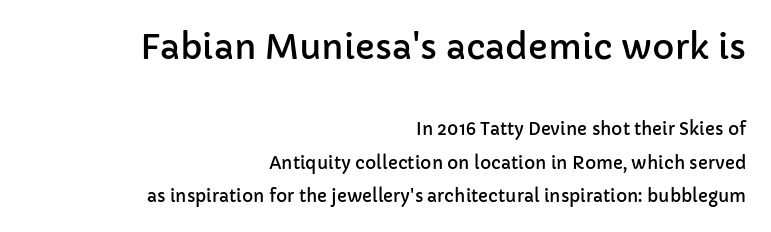
{"serif": "no", "italic": "no", "width": "normal", "stroke_contrast": "low", "x_height": "medium", "monospaced": "no", "underline": "no", "align": "right", "line_spacing": "loose", "line_spacing_ratio": 1.95, "letter_spacing": "normal", "letter_spacing_em": 0.0, "larger_block": "first", "size_ratio": 2.0, "glyph_px": 34}
